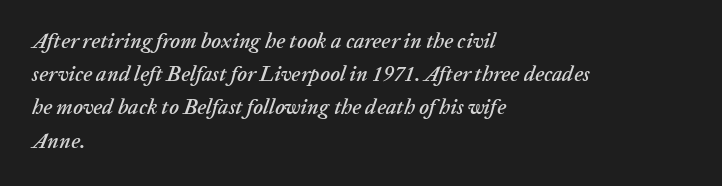
{"italic": "yes", "lean": "right", "slant_degrees": 20, "underline": "no", "align": "left", "line_spacing": "normal", "line_spacing_ratio": 1.58, "letter_spacing": "normal", "letter_spacing_em": 0.0, "glyph_px": 21}
